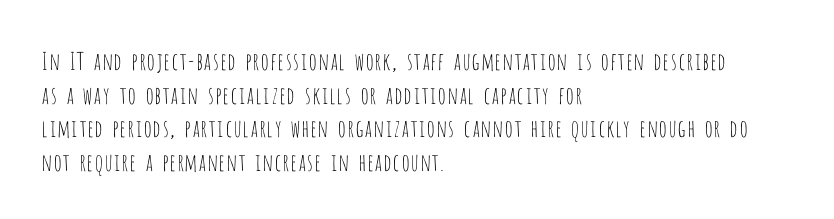
{"italic": "no", "bold": "no", "underline": "no", "align": "left", "line_spacing": "normal", "line_spacing_ratio": 1.4, "letter_spacing": "normal", "letter_spacing_em": 0.0, "glyph_px": 24}
